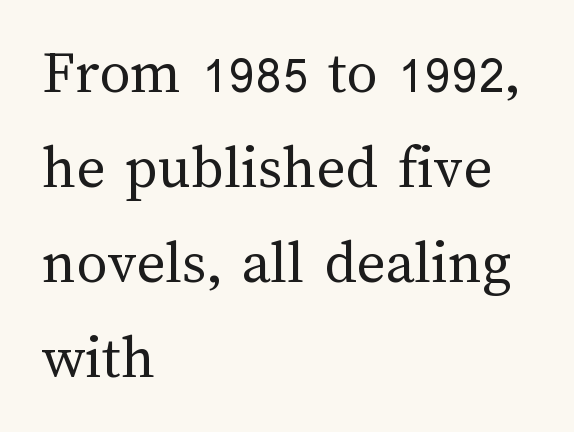
Q: Is the text bold? A: No.
Q: Is the text italic (slanted)? A: No, it is upright.
Q: Is the text underlined? A: No.
Q: How is the paragraph aligned? A: Left-aligned.
Q: Is the spacing between letters normal or unusually wide? A: Normal.
Q: Is the spacing between lines tight, normal or loose? A: Normal.
Q: Width (condensed, normal, or wide)? A: Normal.
Q: Stroke contrast? A: Medium.
Q: x-height? A: Medium.
Q: Monospaced? A: No.
